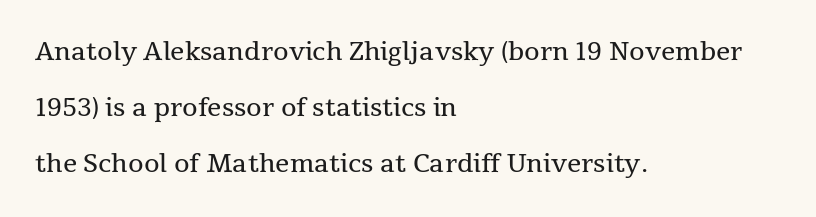
The words here are not underlined. One glance says open: line gaps are wider than usual. Posture: upright roman. Stroke thickness stays within the range of a standard reading face or lighter.
